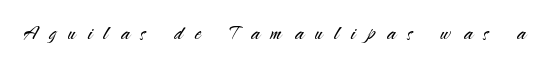
{"bold": "no", "underline": "no", "letter_spacing": "wide", "letter_spacing_em": 0.48, "glyph_px": 25}
